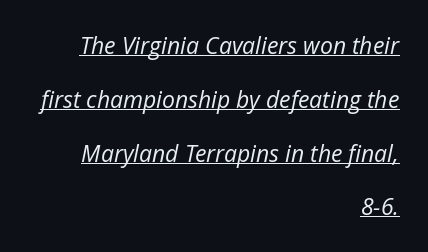
The image shows 23 px text type, italic (leaning right); set right-aligned, loose line spacing (2.34x), normal letter spacing, underlined.
